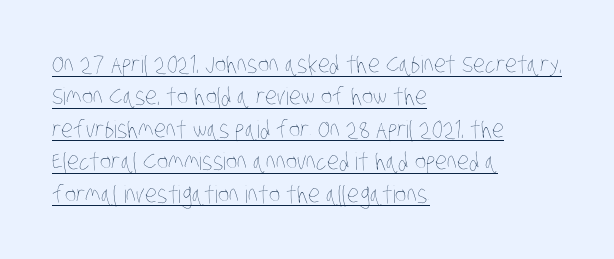
Tracking here is standard; glyphs follow each other at the usual distance. Horizontally, the lines are justified to the leading edge only. This is underlined copy, the kind a proofreader might mark for attention. If you measured baseline to baseline, you'd find a middling distance.
